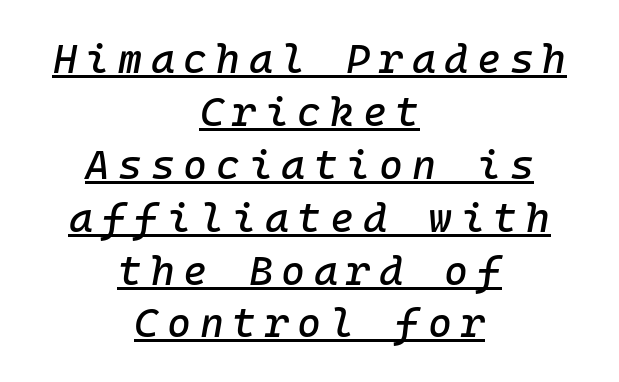
Q: Is the text italic (slanted)? A: Yes, it leans right by about 10 degrees.
Q: Is the text underlined? A: Yes.
Q: How is the paragraph aligned? A: Centered.
Q: Is the spacing between letters normal or unusually wide? A: Unusually wide.
Q: Is the spacing between lines tight, normal or loose? A: Normal.
Q: Width (condensed, normal, or wide)? A: Normal.
Q: Stroke contrast? A: Low.
Q: x-height? A: Medium.
